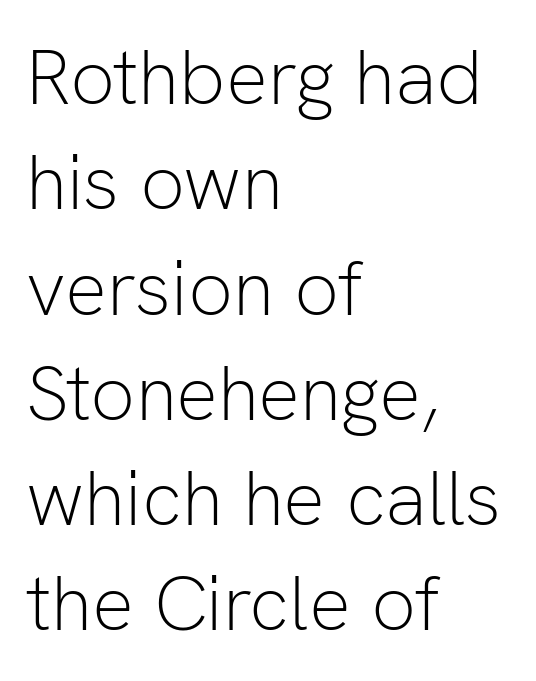
The image shows 78 px light sans-serif type, upright; set left-aligned, normal line spacing (1.35x), normal letter spacing, not underlined; low stroke contrast and a medium x-height.
